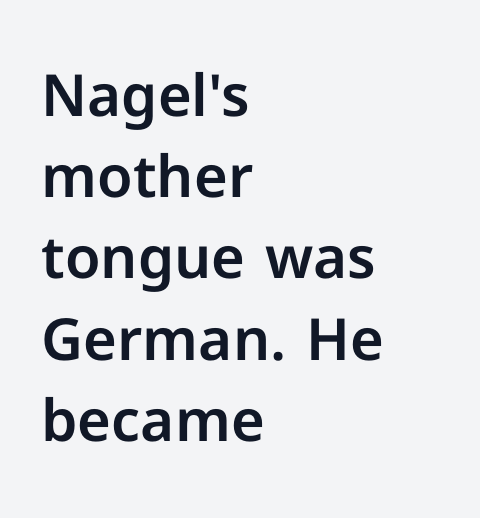
{"serif": "no", "italic": "no", "width": "normal", "stroke_contrast": "low", "x_height": "medium", "monospaced": "no", "underline": "no", "align": "left", "line_spacing": "normal", "line_spacing_ratio": 1.4, "letter_spacing": "normal", "letter_spacing_em": 0.0, "glyph_px": 58}
